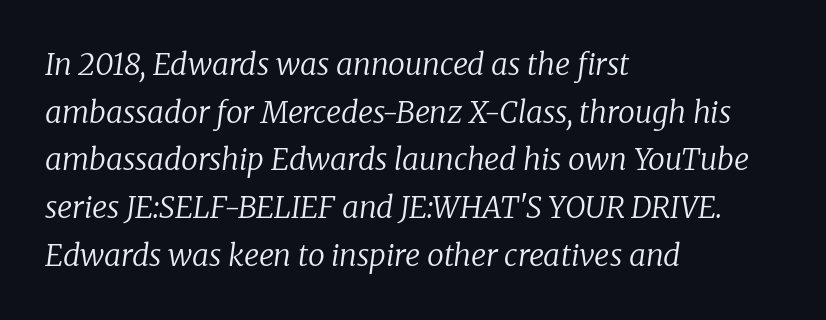
The image shows 30 px regular-weight serif type, italic (leaning right); set left-aligned, normal line spacing (1.59x), normal letter spacing, not underlined; low stroke contrast and a medium x-height.
